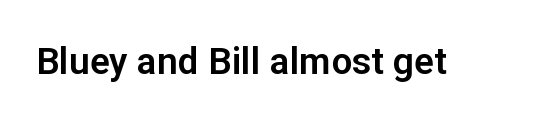
{"serif": "no", "italic": "no", "width": "normal", "stroke_contrast": "low", "x_height": "medium", "monospaced": "no", "underline": "no", "letter_spacing": "normal", "letter_spacing_em": 0.0, "glyph_px": 37}
